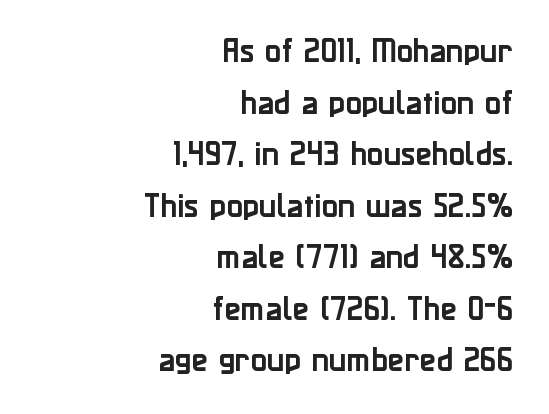
The image shows 27 px text type, upright; set right-aligned, loose line spacing (1.91x), normal letter spacing, not underlined.
